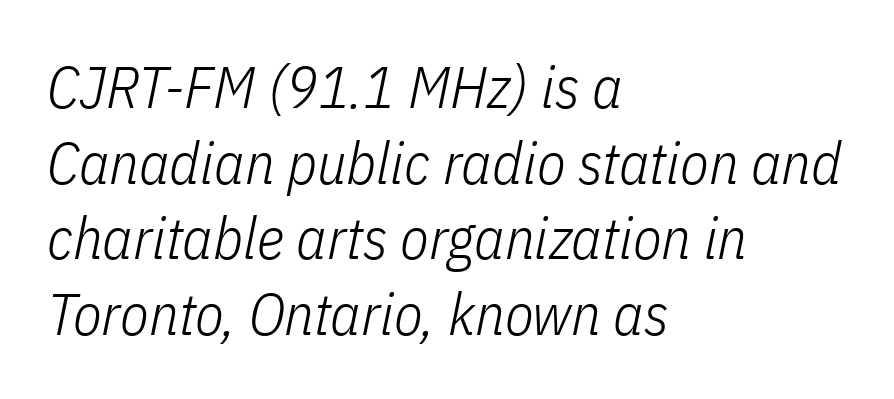
The image shows 59 px light, condensed type, italic (leaning right); set left-aligned, normal line spacing (1.28x), normal letter spacing, not underlined; low stroke contrast and a medium x-height.
